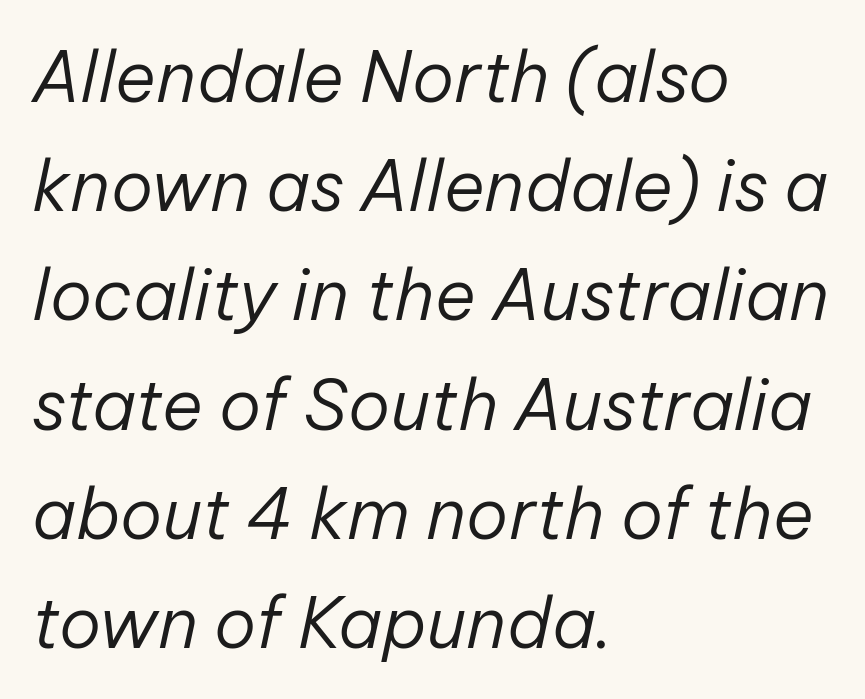
The image shows 70 px regular-weight type, italic (leaning right); set left-aligned, normal line spacing (1.56x), normal letter spacing, not underlined; low stroke contrast and a medium x-height.
